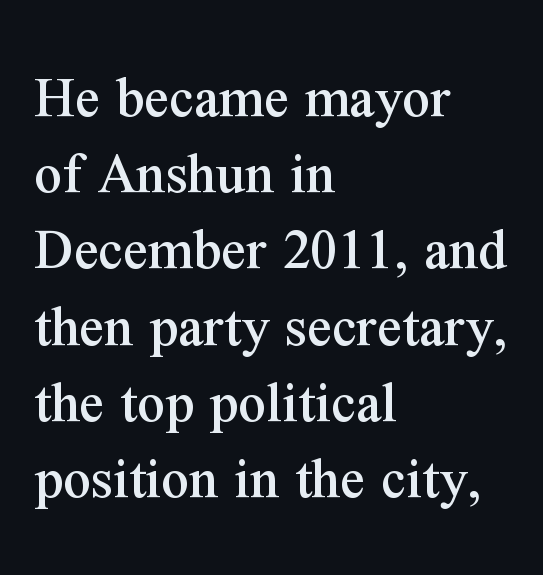
Q: Is the text italic (slanted)? A: No, it is upright.
Q: Is the typeface a serif or a sans-serif typeface? A: Serif.
Q: Is the text underlined? A: No.
Q: How is the paragraph aligned? A: Left-aligned.
Q: Is the spacing between letters normal or unusually wide? A: Normal.
Q: Is the spacing between lines tight, normal or loose? A: Normal.
Q: Width (condensed, normal, or wide)? A: Normal.
Q: Stroke contrast? A: Medium.
Q: x-height? A: Medium.
Q: Monospaced? A: No.
